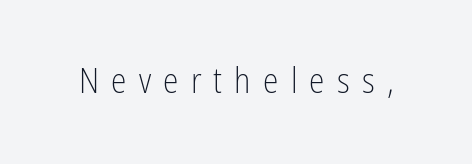
Q: Is the text bold? A: No.
Q: Is the text italic (slanted)? A: No, it is upright.
Q: Is the typeface a serif or a sans-serif typeface? A: Sans-serif.
Q: Is the text underlined? A: No.
Q: Is the spacing between letters normal or unusually wide? A: Unusually wide.
Q: Width (condensed, normal, or wide)? A: Condensed.
Q: Stroke contrast? A: Low.
Q: x-height? A: Medium.
Q: Monospaced? A: No.
